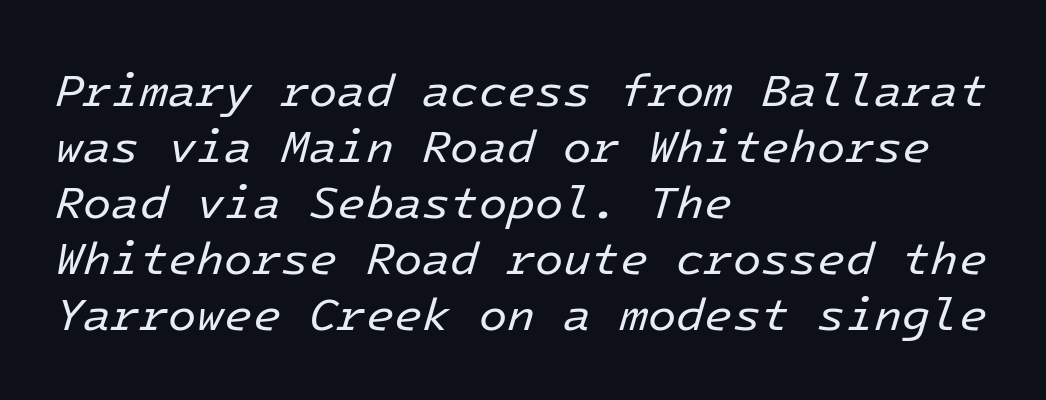
{"italic": "yes", "lean": "right", "slant_degrees": 16, "bold": "no", "weight": "regular", "width": "normal", "stroke_contrast": "low", "x_height": "medium", "underline": "no", "align": "left", "line_spacing_ratio": 1.22, "letter_spacing": "normal", "letter_spacing_em": 0.0, "glyph_px": 46}
